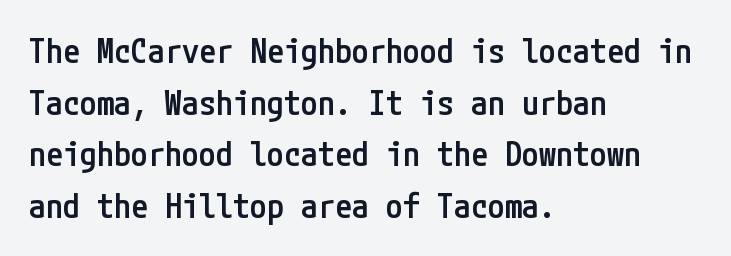
The image shows 34 px semibold, condensed sans-serif type, upright; set left-aligned, normal line spacing (1.52x), normal letter spacing, not underlined; low stroke contrast and a medium x-height.
